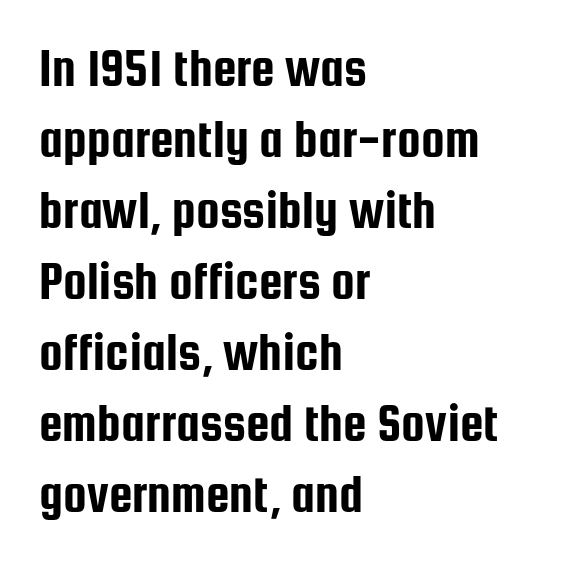
Q: Is the text italic (slanted)? A: No, it is upright.
Q: Is the typeface a serif or a sans-serif typeface? A: Sans-serif.
Q: Is the text underlined? A: No.
Q: How is the paragraph aligned? A: Left-aligned.
Q: Is the spacing between letters normal or unusually wide? A: Normal.
Q: Is the spacing between lines tight, normal or loose? A: Normal.
Q: Width (condensed, normal, or wide)? A: Condensed.
Q: Stroke contrast? A: Low.
Q: x-height? A: Medium.
Q: Monospaced? A: No.
